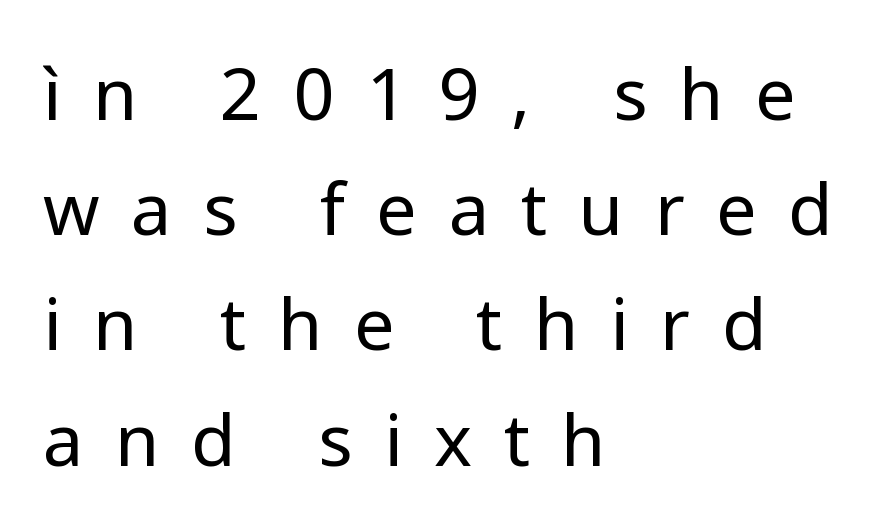
The image shows 72 px regular-weight sans-serif type, upright; set left-aligned, normal line spacing (1.6x), unusually wide letter spacing (+0.44 em), not underlined; low stroke contrast and a medium x-height.
